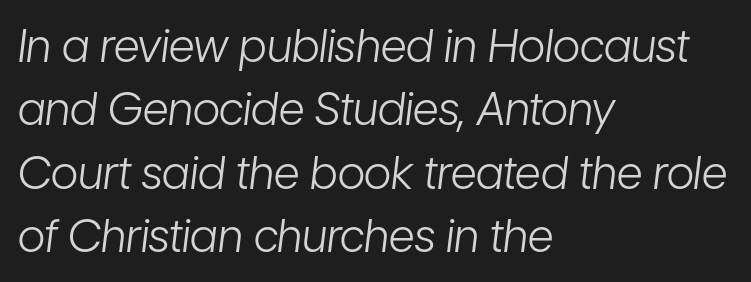
The image shows 45 px light, condensed type, italic (leaning right); set left-aligned, normal line spacing (1.41x), normal letter spacing, not underlined; low stroke contrast and a medium x-height.
